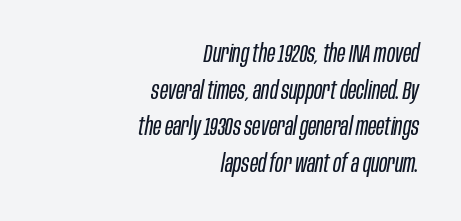
Short and long lines alike share a common ending point at right. Nothing unusual about the tracking: characters are spaced as the font intends. Quick note: italic. The gap between lines stays unmarked. Evenly set lines give the paragraph a standard silhouette. The cut favours lightness, reaching ordinary text weight at its darkest.
